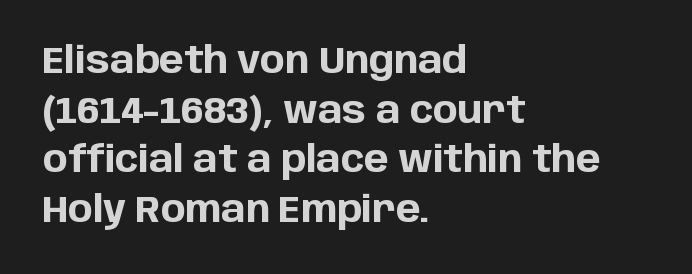
A typesetter would call this leading conventional body-copy spacing. The rag falls on the right side of this text block. The passage shown is typed in a proportional face where columns would drift. The font family rendered here belongs to the sans-serif group. A bare baseline throughout the passage.
